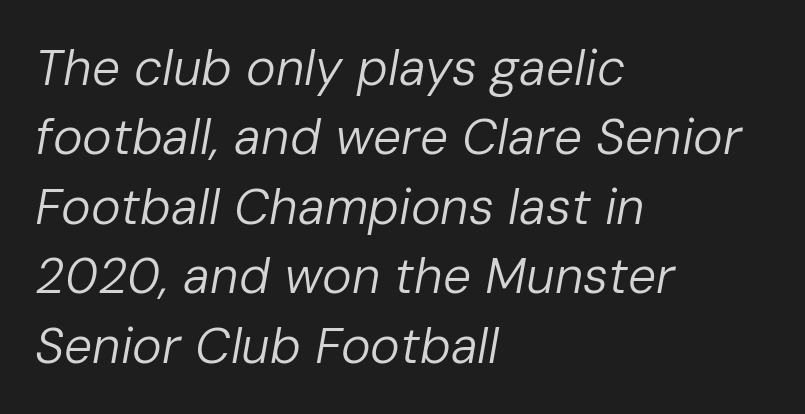
{"italic": "yes", "lean": "right", "slant_degrees": 10, "bold": "no", "weight": "regular", "width": "normal", "stroke_contrast": "low", "x_height": "medium", "monospaced": "no", "underline": "no", "align": "left", "line_spacing": "normal", "line_spacing_ratio": 1.39, "letter_spacing": "normal", "letter_spacing_em": 0.0, "glyph_px": 50}
